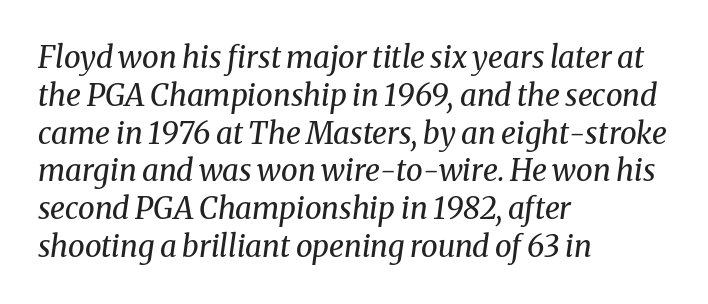
Every character sits at an angle, as italics do. The face used here is rendered with its standard letterfit. Weight: not bold — regular or lighter. The rag falls on the right side of this text block. Honestly, there is no underline to notice here at all.
